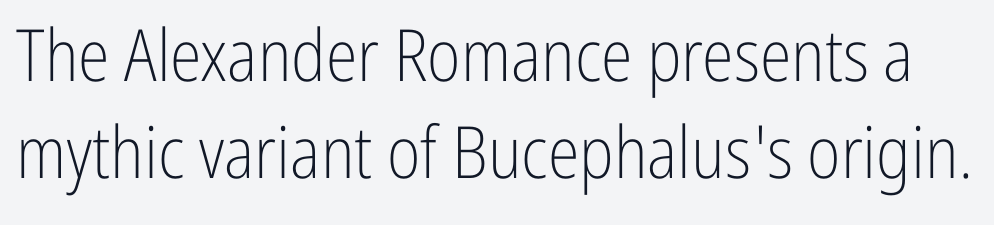
The image shows 72 px light, condensed sans-serif type, upright; set normal line spacing (1.35x), normal letter spacing, not underlined; low stroke contrast and a medium x-height.
